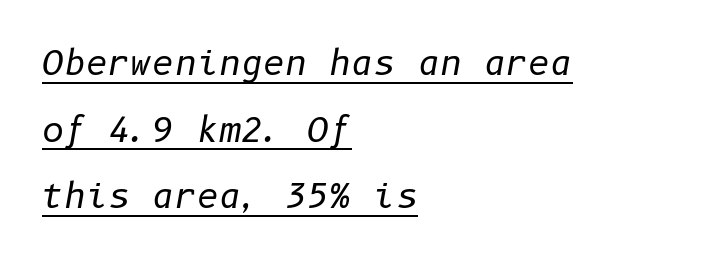
Q: Is the text bold? A: No.
Q: Is the text italic (slanted)? A: Yes, it leans right by about 10 degrees.
Q: Is the text underlined? A: Yes.
Q: How is the paragraph aligned? A: Left-aligned.
Q: Is the spacing between letters normal or unusually wide? A: Normal.
Q: Is the spacing between lines tight, normal or loose? A: Loose.
Q: Width (condensed, normal, or wide)? A: Normal.
Q: Stroke contrast? A: Low.
Q: x-height? A: Medium.
